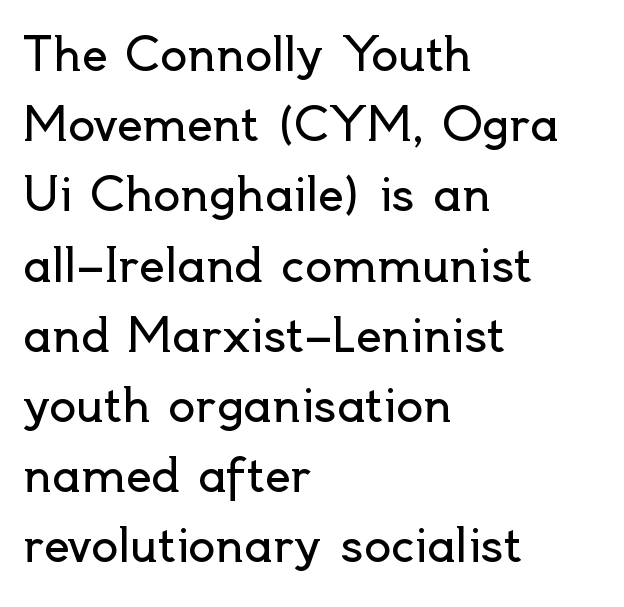
Q: Is the text bold? A: No.
Q: Is the text italic (slanted)? A: No, it is upright.
Q: Is the typeface a serif or a sans-serif typeface? A: Sans-serif.
Q: Is the text underlined? A: No.
Q: How is the paragraph aligned? A: Left-aligned.
Q: Is the spacing between letters normal or unusually wide? A: Normal.
Q: Is the spacing between lines tight, normal or loose? A: Normal.
Q: Width (condensed, normal, or wide)? A: Normal.
Q: x-height? A: Small.
Q: Monospaced? A: No.
